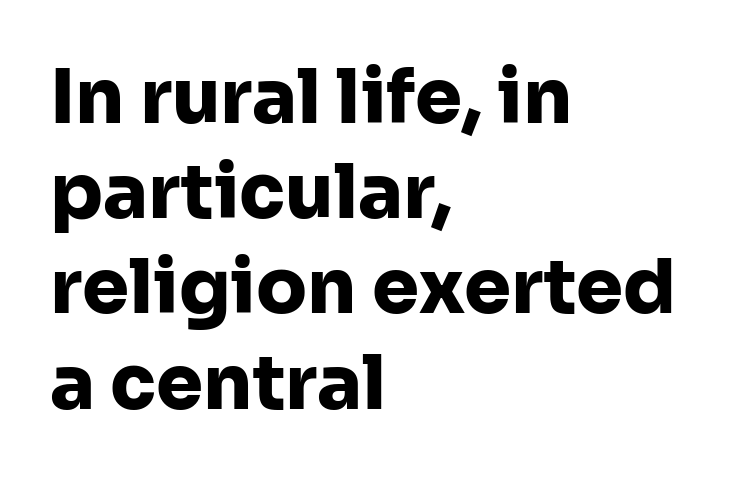
The image shows 75 px heavy sans-serif type, upright; set left-aligned, normal line spacing (1.27x), normal letter spacing, not underlined; low stroke contrast and a medium x-height.
